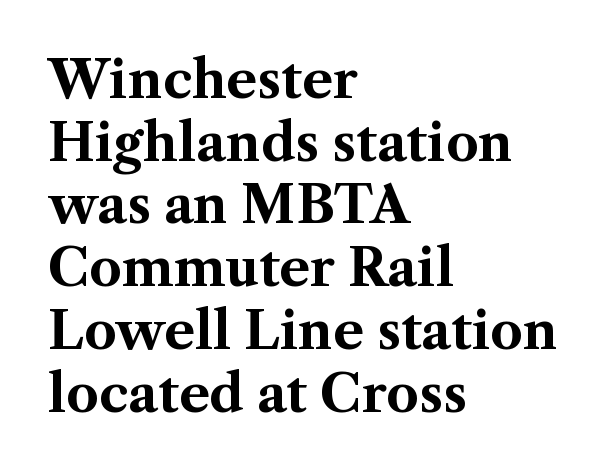
The image shows 51 px bold serif type, upright; set left-aligned, line spacing 1.23x, normal letter spacing, not underlined; medium stroke contrast and a medium x-height.
